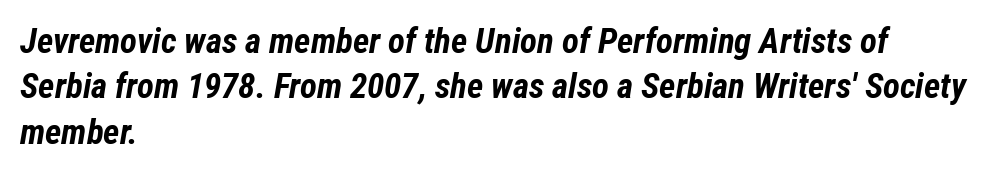
Line beginnings align vertically; line endings do not. Tracking here is standard; glyphs follow each other at the usual distance. Typographic density is high because the face is bold. The space between consecutive lines is moderate.
